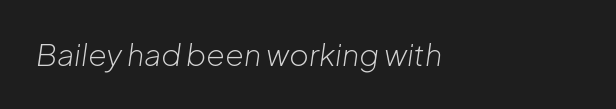
Quick note: underline off. Heft: none added — not bold. The passage shown has conventional tracking throughout. Observe the lean: these are italic letterforms. Notice how the passage keeps a crisp vertical edge on the left only.
